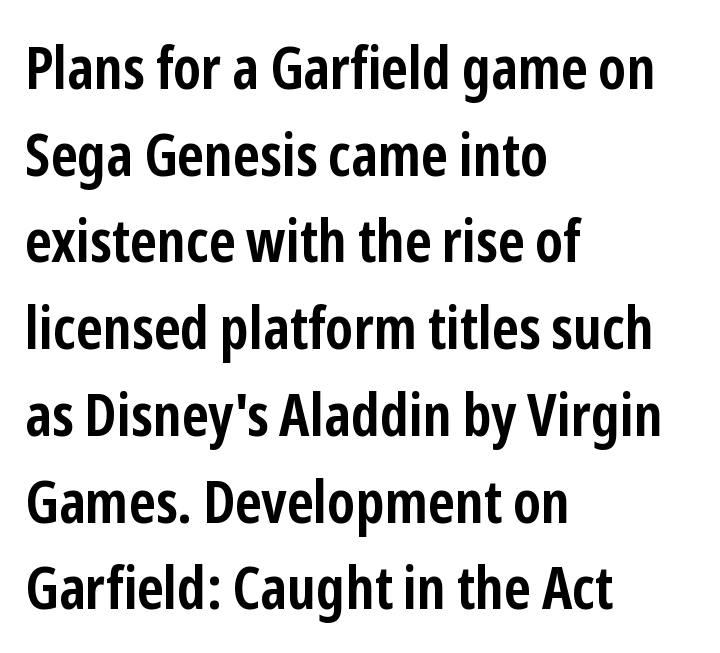
The image shows 59 px semibold, condensed sans-serif type, upright; set left-aligned, normal line spacing (1.47x), normal letter spacing, not underlined; low stroke contrast and a medium x-height.
